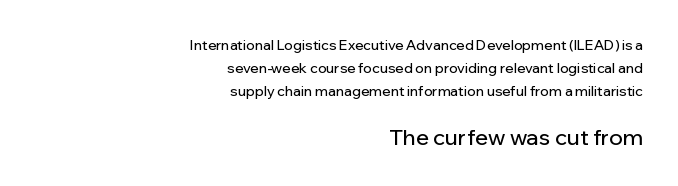
Plain, unruled lines of type. Nobody touched the tracking dial on this one. Italic? Not at all — the glyphs are vertical. Does the bottom block carry the larger type? Yes, it does.
